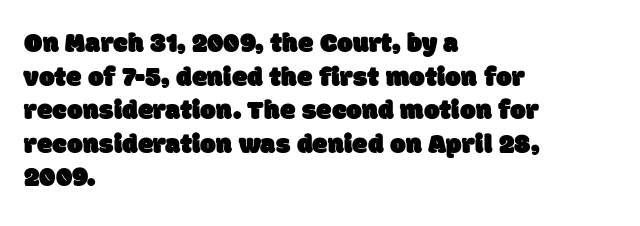
{"serif": "no", "width": "normal", "stroke_contrast": "low", "x_height": "large", "monospaced": "no", "underline": "no", "align": "left", "line_spacing_ratio": 1.2, "letter_spacing": "normal", "letter_spacing_em": 0.0, "glyph_px": 28}
